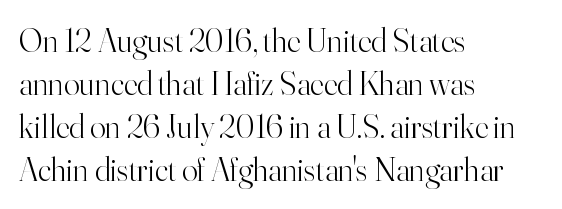
The image shows 33 px light serif type, upright; set left-aligned, normal line spacing (1.3x), normal letter spacing, not underlined; high stroke contrast and a small x-height.
